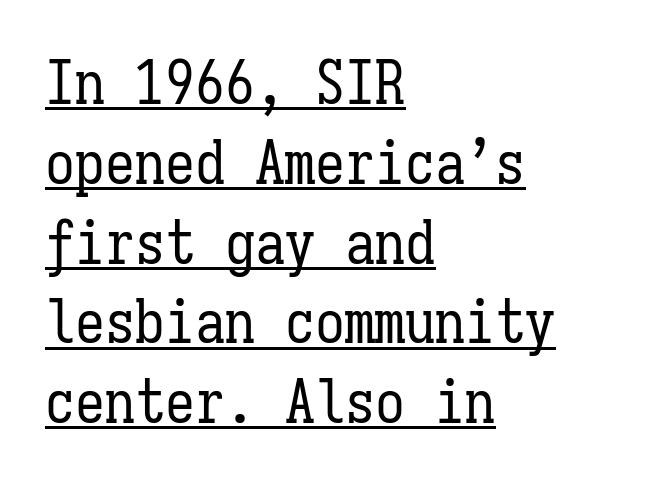
{"italic": "no", "bold": "no", "weight": "regular", "width": "condensed", "stroke_contrast": "low", "x_height": "medium", "monospaced": "yes", "underline": "yes", "align": "left", "line_spacing": "normal", "line_spacing_ratio": 1.33, "letter_spacing": "normal", "letter_spacing_em": 0.0, "glyph_px": 60}
